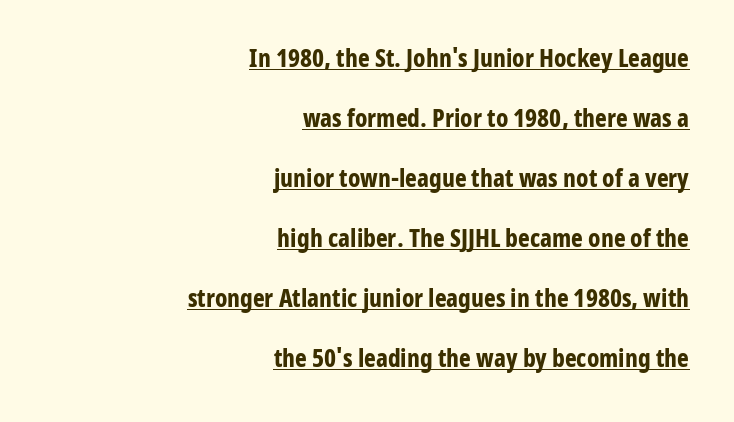
The type sits square on the baseline with zero lean. Leftover space on each line is placed entirely before the opening word. Loosely led — the rows are spread out. Quick note: underline on. Is the type bold? Yes — the strokes are clearly thick and heavy. Standard letterfit; no display-style spreading of the glyphs.
